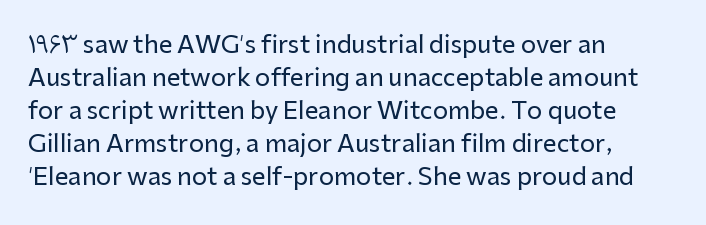
Q: Is the text italic (slanted)? A: No, it is upright.
Q: Is the text underlined? A: No.
Q: How is the paragraph aligned? A: Left-aligned.
Q: Is the spacing between letters normal or unusually wide? A: Normal.
Q: Is the spacing between lines tight, normal or loose? A: Normal.
